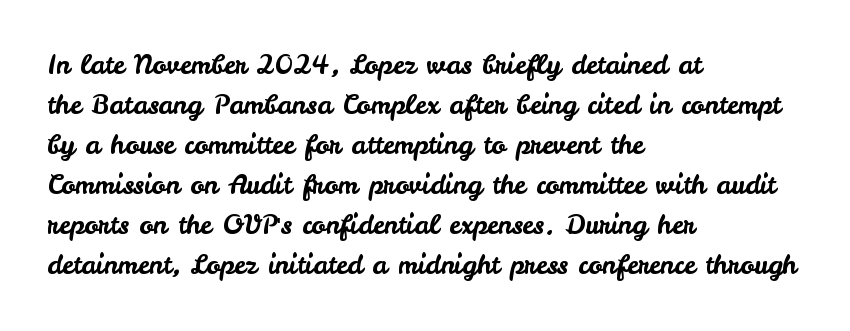
The image shows 26 px text type; set left-aligned, normal line spacing (1.54x), normal letter spacing, not underlined.
